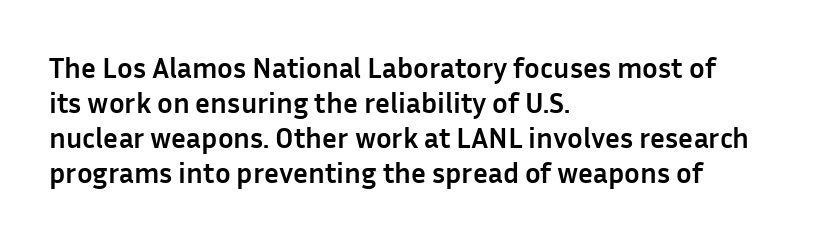
{"serif": "no", "italic": "no", "bold": "yes", "weight": "semibold", "width": "normal", "stroke_contrast": "low", "x_height": "medium", "monospaced": "no", "underline": "no", "align": "left", "line_spacing_ratio": 1.21, "letter_spacing": "normal", "letter_spacing_em": 0.0, "glyph_px": 29}
